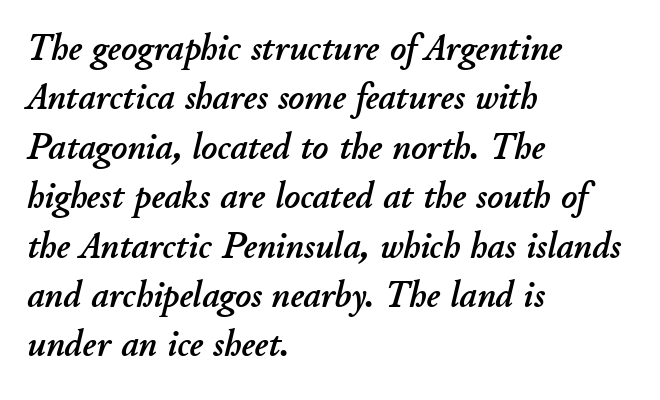
The image shows 38 px text type, italic (leaning right); set left-aligned, normal line spacing (1.3x), normal letter spacing, not underlined; low stroke contrast and a small x-height.
